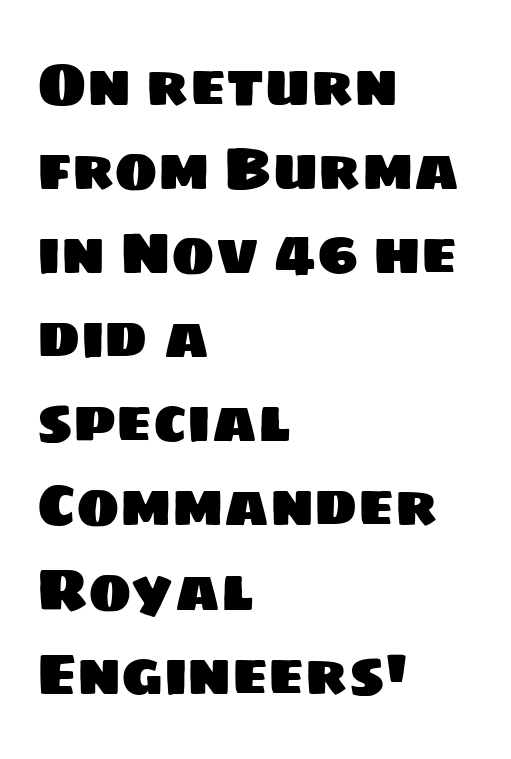
Q: Is the typeface a serif or a sans-serif typeface? A: Sans-serif.
Q: Is the text underlined? A: No.
Q: How is the paragraph aligned? A: Left-aligned.
Q: Is the spacing between letters normal or unusually wide? A: Normal.
Q: Is the spacing between lines tight, normal or loose? A: Normal.
Q: Width (condensed, normal, or wide)? A: Normal.
Q: Stroke contrast? A: Low.
Q: x-height? A: Large.
Q: Monospaced? A: No.
